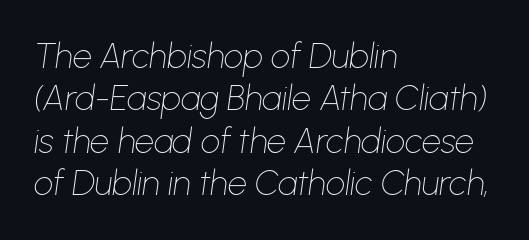
Heft: none added — not bold. The setting favours the left margin, as ordinary paragraphs usually do. The gap between lines stays unmarked. This sample uses plain, unmodified letter spacing. The passage shown is typed in a proportional face where columns would drift. If you measured baseline to baseline, you'd find a middling distance.
